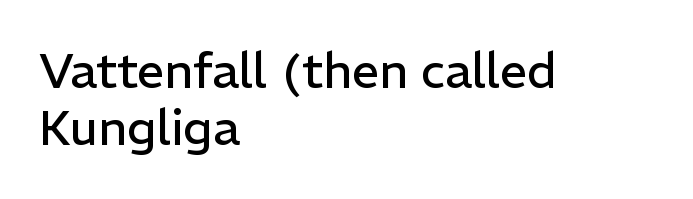
Q: Is the text bold? A: No.
Q: Is the text italic (slanted)? A: No, it is upright.
Q: Is the typeface a serif or a sans-serif typeface? A: Sans-serif.
Q: Is the text underlined? A: No.
Q: How is the paragraph aligned? A: Left-aligned.
Q: Is the spacing between letters normal or unusually wide? A: Normal.
Q: Width (condensed, normal, or wide)? A: Normal.
Q: Stroke contrast? A: Low.
Q: x-height? A: Medium.
Q: Monospaced? A: No.
